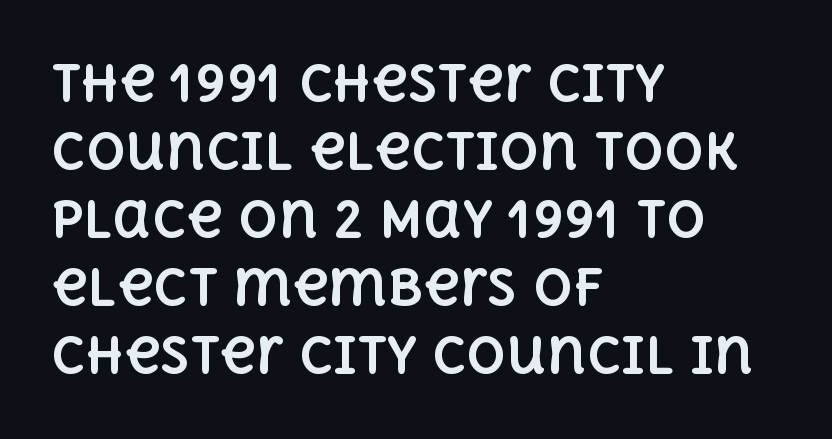
Q: Is the text bold? A: Yes.
Q: Is the text italic (slanted)? A: No, it is upright.
Q: Is the text underlined? A: No.
Q: How is the paragraph aligned? A: Left-aligned.
Q: Is the spacing between letters normal or unusually wide? A: Normal.
Q: Is the spacing between lines tight, normal or loose? A: Normal.
Q: Width (condensed, normal, or wide)? A: Normal.
Q: x-height? A: Large.
Q: Monospaced? A: No.
